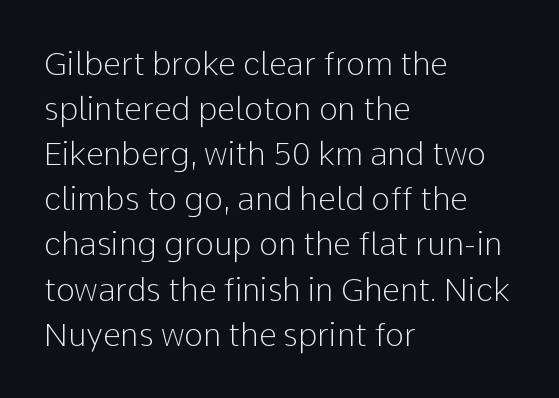
Q: Is the text bold? A: No.
Q: Is the text italic (slanted)? A: No, it is upright.
Q: Is the typeface a serif or a sans-serif typeface? A: Sans-serif.
Q: Is the text underlined? A: No.
Q: How is the paragraph aligned? A: Left-aligned.
Q: Is the spacing between letters normal or unusually wide? A: Normal.
Q: Is the spacing between lines tight, normal or loose? A: Normal.
Q: Width (condensed, normal, or wide)? A: Normal.
Q: Stroke contrast? A: Low.
Q: x-height? A: Medium.
Q: Monospaced? A: No.
